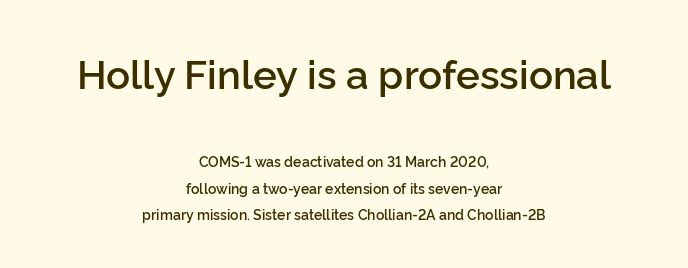
{"serif": "no", "italic": "no", "bold": "semi", "weight": "semibold", "width": "normal", "stroke_contrast": "low", "x_height": "medium", "monospaced": "no", "underline": "no", "align": "center", "line_spacing": "loose", "line_spacing_ratio": 1.9, "letter_spacing": "normal", "letter_spacing_em": 0.0, "larger_block": "first", "size_ratio": 2.86, "glyph_px": 40}
